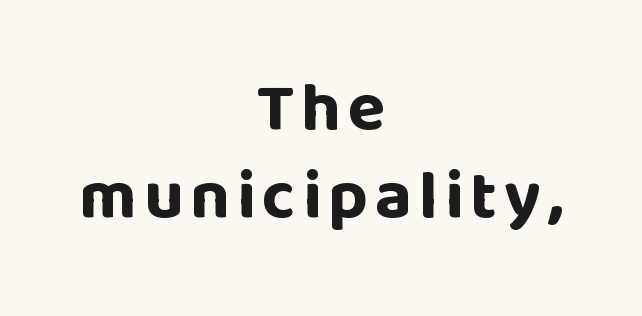
{"serif": "no", "italic": "no", "bold": "yes", "weight": "bold", "width": "normal", "stroke_contrast": "low", "x_height": "large", "monospaced": "no", "underline": "no", "align": "center", "line_spacing": "normal", "line_spacing_ratio": 1.28, "glyph_px": 69}
